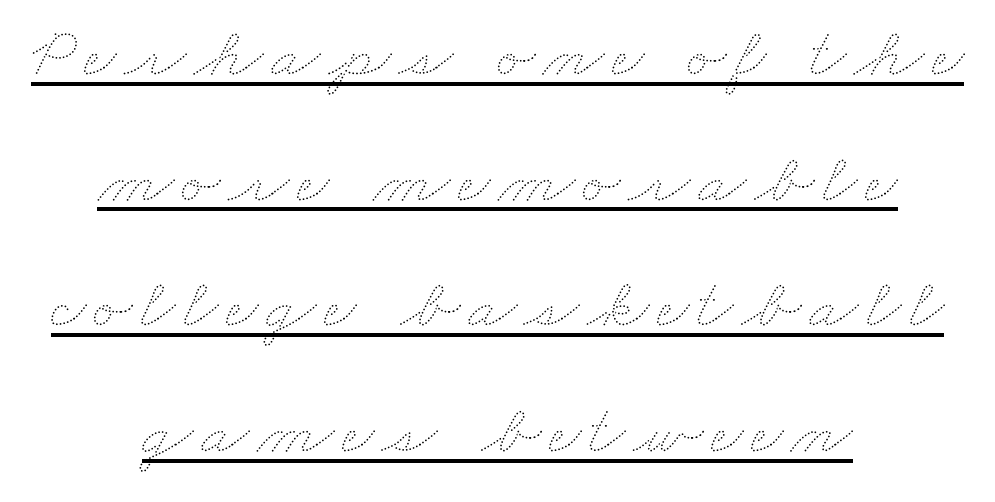
The lines are quadded center. A continuous stroke trails under the words, as in a hyperlink. Stroke mass is kept to a normal reading level or below. The face used here is proportionally spaced, like ordinary book or web type.
